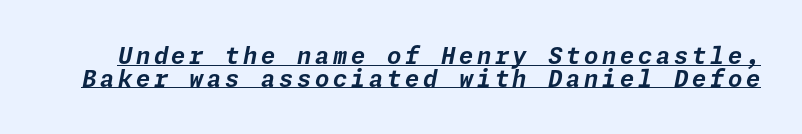
The image shows 23 px bold type, italic (leaning right); set tight line spacing (0.98x), underlined.
